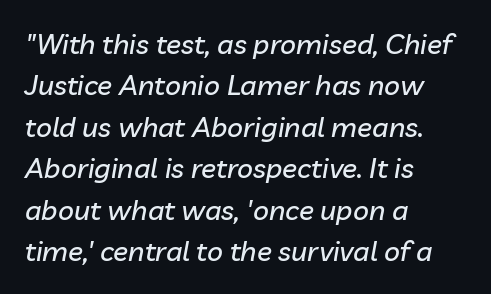
The image shows 28 px text type, italic (leaning right); set left-aligned, normal line spacing (1.48x), normal letter spacing, not underlined; low stroke contrast and a medium x-height.
